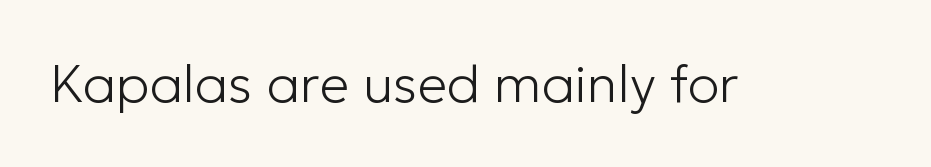
Varying glyph widths throughout — classic text-font behaviour. This sample uses a sans-serif face. Heaviness? Minimal to ordinary, like unemphasized prose. The foot of each line stays bare and open. The gaps between neighbouring characters are ordinary and unremarkable.
